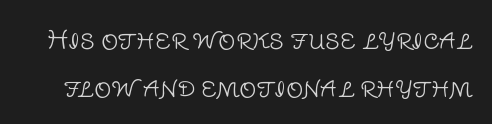
Q: Is the text bold? A: No.
Q: Is the text italic (slanted)? A: Yes.
Q: Is the text underlined? A: No.
Q: Is the spacing between letters normal or unusually wide? A: Normal.
Q: Is the spacing between lines tight, normal or loose? A: Loose.
